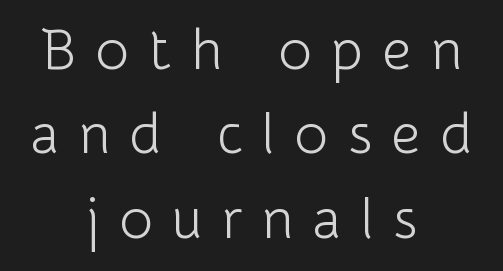
Q: Is the text bold? A: No.
Q: Is the text italic (slanted)? A: No, it is upright.
Q: Is the typeface a serif or a sans-serif typeface? A: Sans-serif.
Q: Is the text underlined? A: No.
Q: How is the paragraph aligned? A: Centered.
Q: Is the spacing between letters normal or unusually wide? A: Unusually wide.
Q: Is the spacing between lines tight, normal or loose? A: Normal.
Q: Width (condensed, normal, or wide)? A: Normal.
Q: Stroke contrast? A: Low.
Q: x-height? A: Medium.
Q: Monospaced? A: No.
